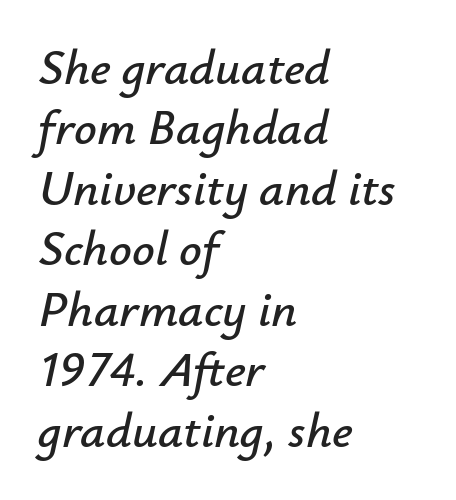
The image shows 50 px text type, italic (leaning right); set left-aligned, line spacing 1.21x, normal letter spacing, not underlined; low stroke contrast and a small x-height.
